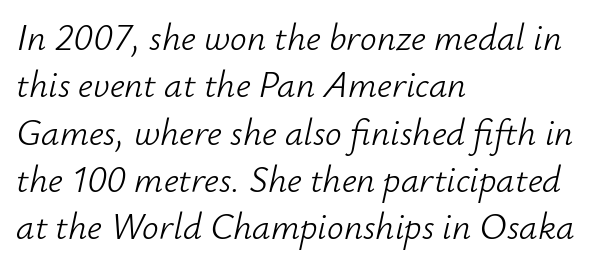
Q: Is the text bold? A: No.
Q: Is the text italic (slanted)? A: Yes, it leans right by about 12 degrees.
Q: Is the text underlined? A: No.
Q: How is the paragraph aligned? A: Left-aligned.
Q: Is the spacing between letters normal or unusually wide? A: Normal.
Q: Is the spacing between lines tight, normal or loose? A: Normal.
Q: Width (condensed, normal, or wide)? A: Normal.
Q: Stroke contrast? A: Low.
Q: x-height? A: Small.
Q: Monospaced? A: No.
